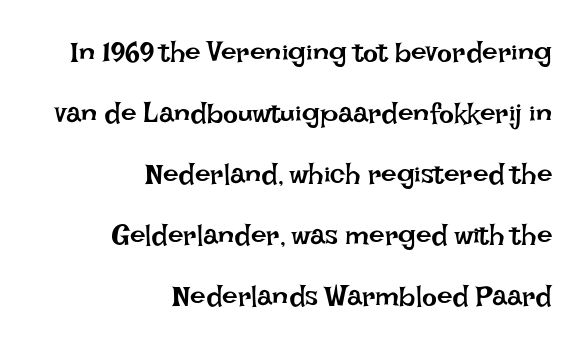
Any mark beneath the type? The region is blank. Default kerning and tracking; the words read as compact shapes. The axis of the letterforms is exactly vertical. The designer dialed line spacing up above the default. Every row of glyphs terminates at an identical x-position on the right. The strokes carry an ordinary text weight at most.
